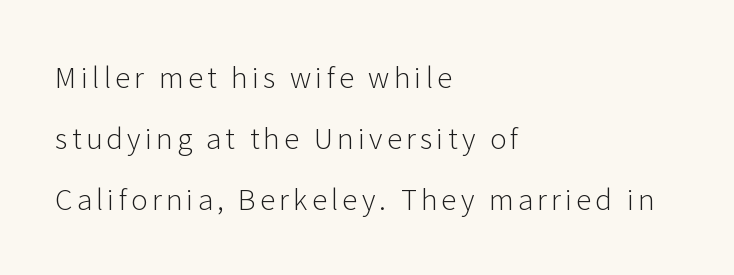
A quiet, ordinary-to-light weight characterises the typeface. Any mark beneath the type? The region is blank. The rendering uses natural spacing where letterforms have individual widths. Type style note: lacks serifs.
